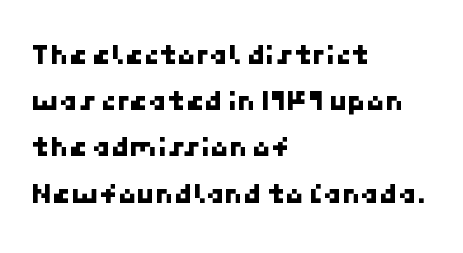
Successive baselines arrive at the customary interval. Typographically, this falls in the sans-serif category. Between one letter and the next there's only the usual sliver of space. Line beginnings align vertically; line endings do not. Just letters on the line, the space beneath them empty.
